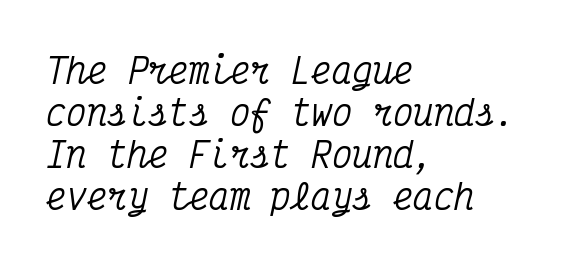
{"serif": "yes", "italic": "yes", "lean": "right", "slant_degrees": 12, "width": "condensed", "stroke_contrast": "medium", "x_height": "medium", "monospaced": "yes", "underline": "no", "align": "left", "line_spacing_ratio": 1.24, "letter_spacing": "normal", "letter_spacing_em": 0.0, "glyph_px": 34}
